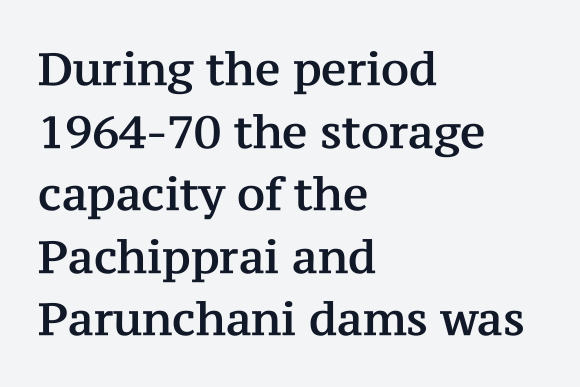
Quick note: not italic, upright. Characters follow at the spacing the type designer built in. This is serif lettering, the kind often seen in printed books. How would I describe the line gaps? Plain and ordinary. Line beginnings align vertically; line endings do not. Check under the words: just untouched page.
